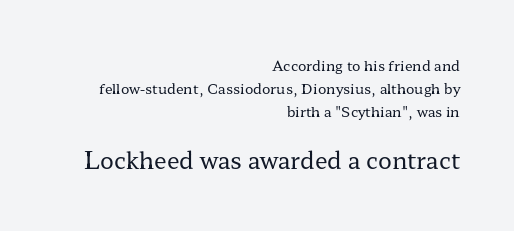
{"italic": "no", "bold": "no", "underline": "no", "align": "right", "line_spacing": "normal", "line_spacing_ratio": 1.66, "letter_spacing": "normal", "letter_spacing_em": 0.0, "larger_block": "second", "size_ratio": 1.64, "glyph_px": 23}
